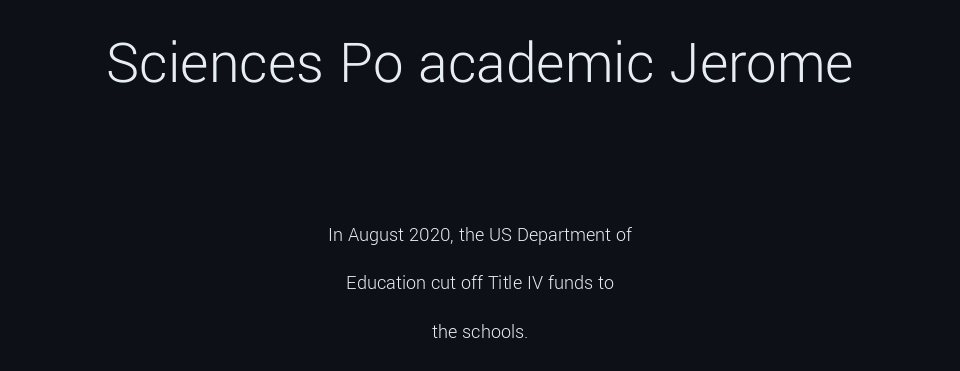
Q: Is the text bold? A: No.
Q: Is the text italic (slanted)? A: No, it is upright.
Q: Is the typeface a serif or a sans-serif typeface? A: Sans-serif.
Q: Is the text underlined? A: No.
Q: How is the paragraph aligned? A: Centered.
Q: Is the spacing between letters normal or unusually wide? A: Normal.
Q: Is the spacing between lines tight, normal or loose? A: Loose.
Q: Which block of text is set in a larger size, the first (top) or the second (bottom)? A: The first (top) one.
Q: Width (condensed, normal, or wide)? A: Normal.
Q: Stroke contrast? A: Low.
Q: x-height? A: Medium.
Q: Monospaced? A: No.
